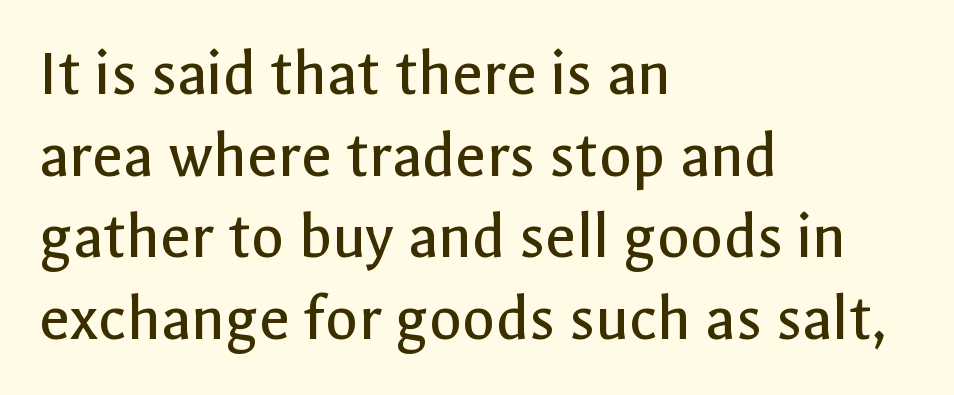
The image shows 67 px regular-weight sans-serif type, upright; set left-aligned, line spacing 1.22x, normal letter spacing, not underlined; a medium x-height.
